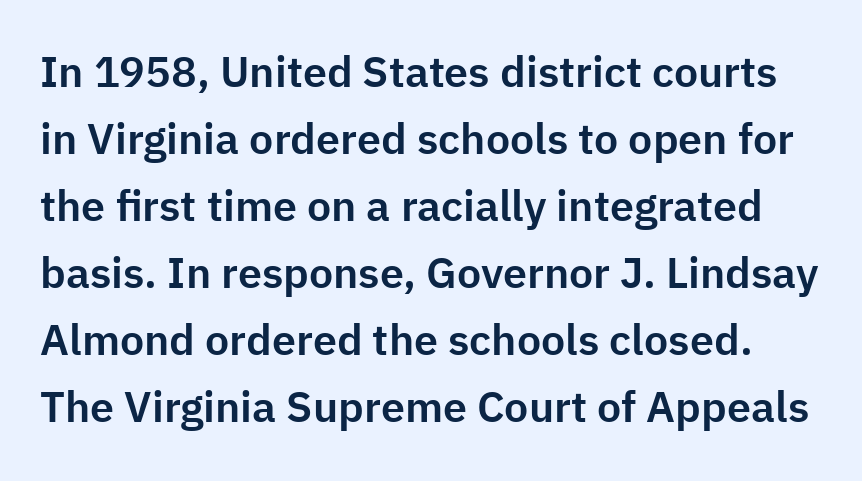
A normal amount of white space separates one row of letters from the next. This rendering leaves character spacing at its baseline value. Note the varied advance widths — an 'i' is clearly narrower than an 'm'. This rendering features lettering with no underline. Look at the bottom of the vertical strokes: they stop flat, with no serifs. When letters stand straight like this, we call the style roman or upright.
